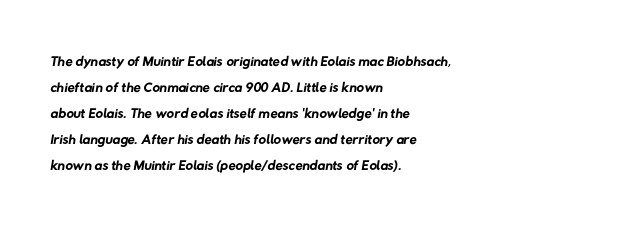
Q: Is the text bold? A: No.
Q: Is the text underlined? A: No.
Q: How is the paragraph aligned? A: Left-aligned.
Q: Is the spacing between letters normal or unusually wide? A: Normal.
